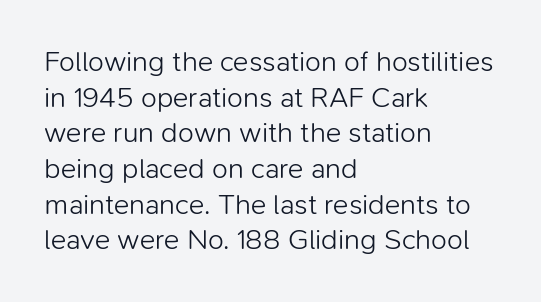
It's the straight-up-and-down kind of type. Lines of text with bare space underneath. Horizontal alignment here is leftward, the default for most running prose. Each letter keeps its own natural width here, so spacing adapts to shape. No feet cap the strokes, marking this as sans-serif type. The typesetting does not lean heavy: it is not bold.
